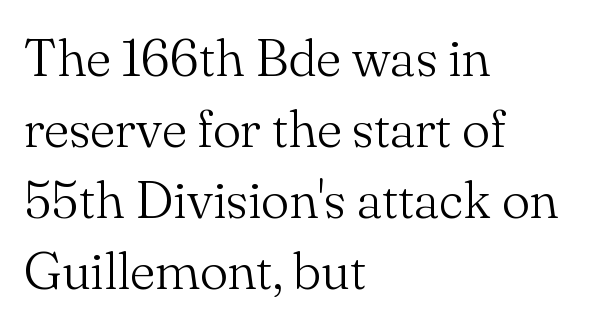
{"serif": "yes", "italic": "no", "bold": "no", "weight": "light", "width": "normal", "stroke_contrast": "medium", "x_height": "small", "monospaced": "no", "underline": "no", "align": "left", "line_spacing": "normal", "line_spacing_ratio": 1.34, "letter_spacing": "normal", "letter_spacing_em": 0.0, "glyph_px": 53}
